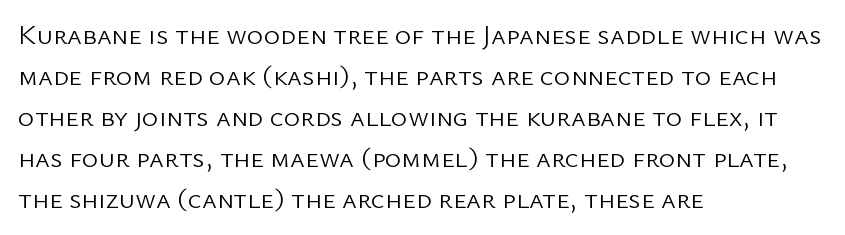
Words appear dense and cohesive because spacing is normal. Line beginnings align vertically; line endings do not. Baseline-to-baseline distance is the conventional proportion of letter height. Stroke thickness stays within the range of a standard reading face or lighter. The glyphs in this specimen are sans serif. The space beneath each line is pristine and unruled.
